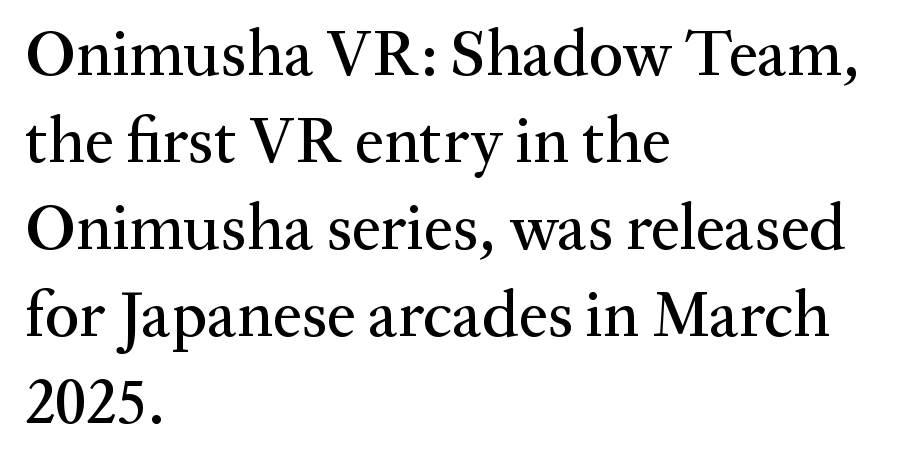
Q: Is the text italic (slanted)? A: No, it is upright.
Q: Is the typeface a serif or a sans-serif typeface? A: Serif.
Q: Is the text underlined? A: No.
Q: How is the paragraph aligned? A: Left-aligned.
Q: Is the spacing between letters normal or unusually wide? A: Normal.
Q: Is the spacing between lines tight, normal or loose? A: Normal.
Q: Width (condensed, normal, or wide)? A: Normal.
Q: Stroke contrast? A: Medium.
Q: x-height? A: Medium.
Q: Monospaced? A: No.
